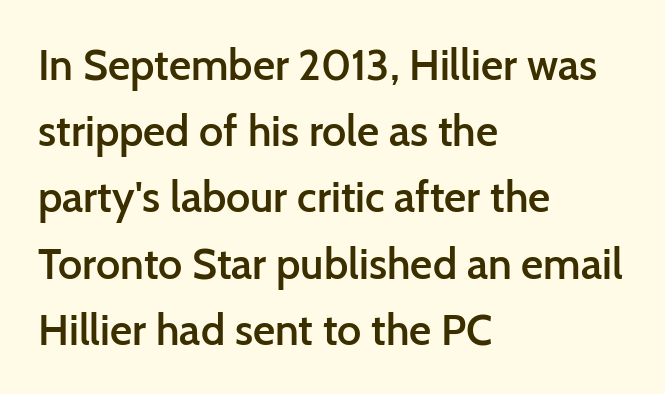
Q: Is the text bold? A: Semi-bold.
Q: Is the text italic (slanted)? A: No, it is upright.
Q: Is the typeface a serif or a sans-serif typeface? A: Sans-serif.
Q: Is the text underlined? A: No.
Q: How is the paragraph aligned? A: Left-aligned.
Q: Is the spacing between letters normal or unusually wide? A: Normal.
Q: Is the spacing between lines tight, normal or loose? A: Normal.
Q: Width (condensed, normal, or wide)? A: Normal.
Q: Stroke contrast? A: Low.
Q: x-height? A: Medium.
Q: Monospaced? A: No.
